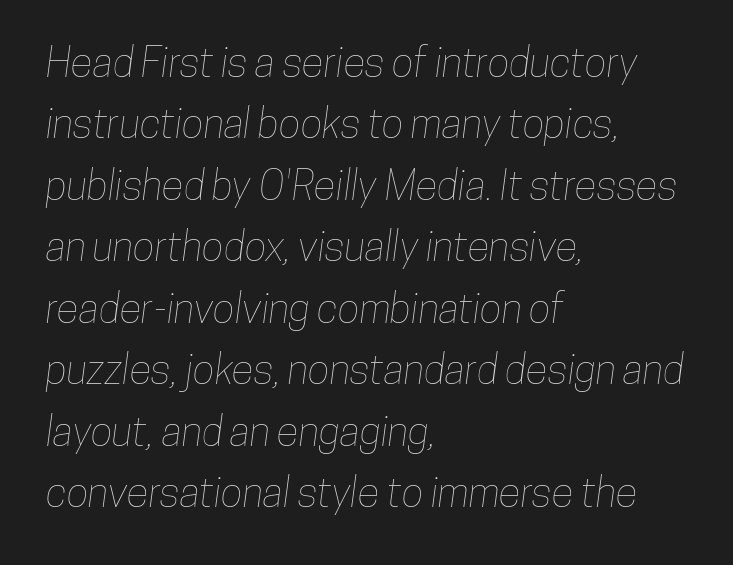
The image shows 41 px condensed type; set left-aligned, normal line spacing (1.5x), normal letter spacing, not underlined; low stroke contrast and a medium x-height.
